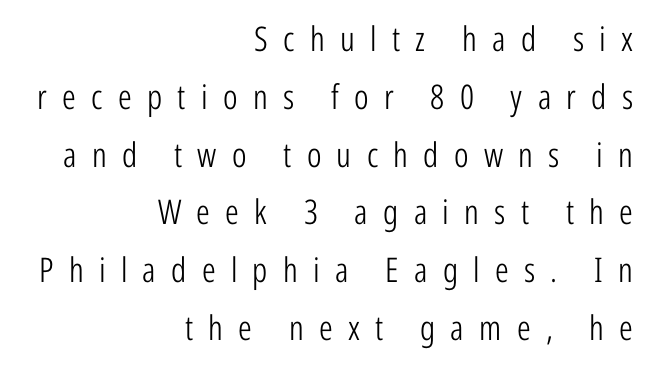
The image shows 34 px light, condensed sans-serif type, upright; set right-aligned, normal line spacing (1.7x), unusually wide letter spacing (+0.45 em), not underlined; low stroke contrast and a medium x-height.
